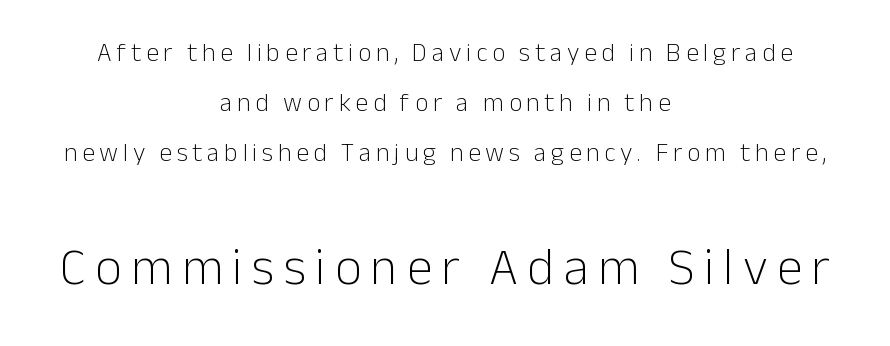
Q: Is the text bold? A: No.
Q: Is the text italic (slanted)? A: No, it is upright.
Q: Is the typeface a serif or a sans-serif typeface? A: Sans-serif.
Q: Is the text underlined? A: No.
Q: How is the paragraph aligned? A: Centered.
Q: Is the spacing between lines tight, normal or loose? A: Loose.
Q: Which block of text is set in a larger size, the first (top) or the second (bottom)? A: The second (bottom) one.
Q: Width (condensed, normal, or wide)? A: Normal.
Q: Stroke contrast? A: Low.
Q: x-height? A: Medium.
Q: Monospaced? A: No.
